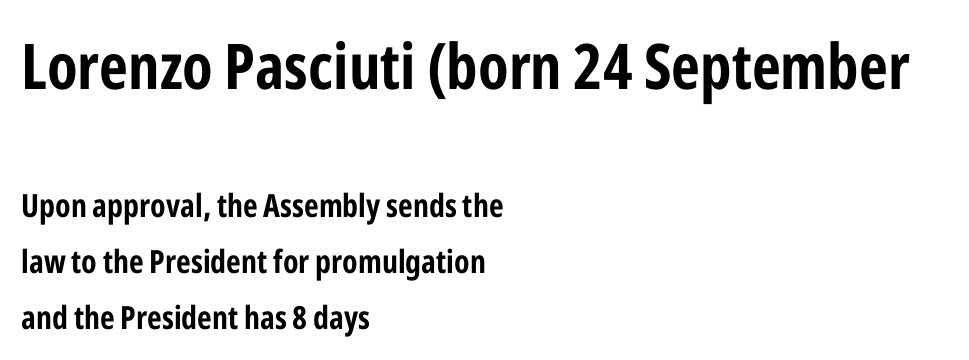
The typesetter chose a ragged-right arrangement here. To sum up the face: it is a sans, with no serifs. The letters stand straight up with perfectly vertical stems. Decoration check: the copy has no underline. On the weight axis this lands at bold, roughly 700.
